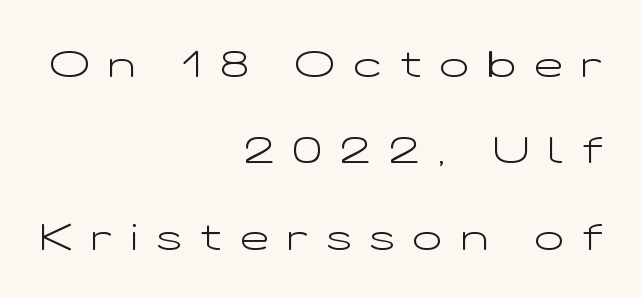
{"serif": "no", "italic": "no", "bold": "no", "weight": "light", "width": "wide", "stroke_contrast": "low", "x_height": "medium", "monospaced": "no", "underline": "no", "align": "right", "line_spacing": "loose", "line_spacing_ratio": 2.27, "letter_spacing": "wide", "letter_spacing_em": 0.49, "glyph_px": 38}
